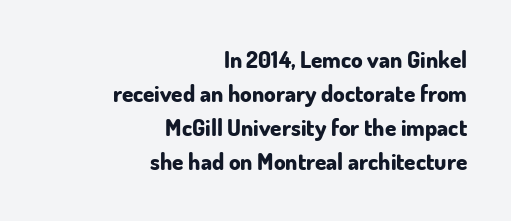
The image shows 23 px bold type, upright; set right-aligned, normal line spacing (1.48x), normal letter spacing, not underlined.
